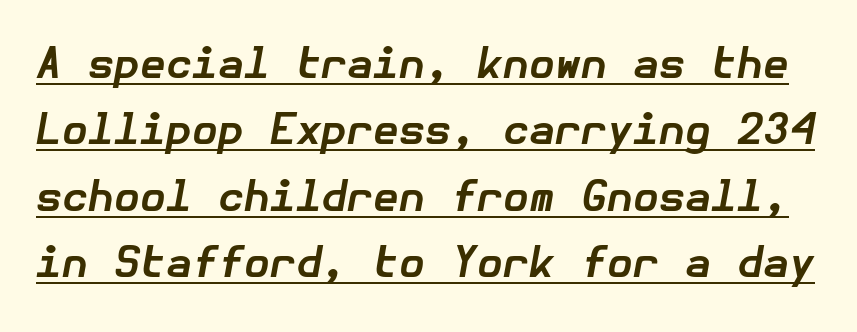
The image shows 42 px bold type, italic (leaning right); set normal line spacing (1.58x), normal letter spacing, underlined; low stroke contrast and a medium x-height.
